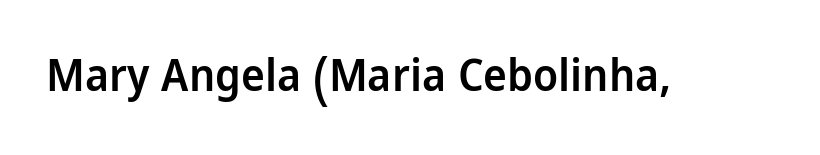
The image shows 45 px semibold, condensed sans-serif type, upright; set normal letter spacing, not underlined; low stroke contrast and a large x-height.
